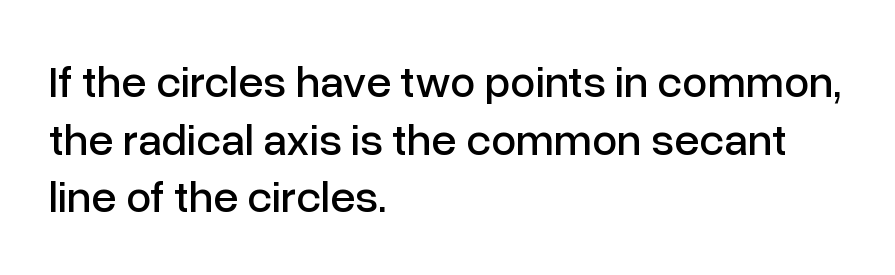
{"serif": "no", "italic": "no", "width": "normal", "stroke_contrast": "low", "x_height": "medium", "monospaced": "no", "underline": "no", "align": "left", "line_spacing": "normal", "line_spacing_ratio": 1.28, "letter_spacing": "normal", "letter_spacing_em": 0.0, "glyph_px": 45}
